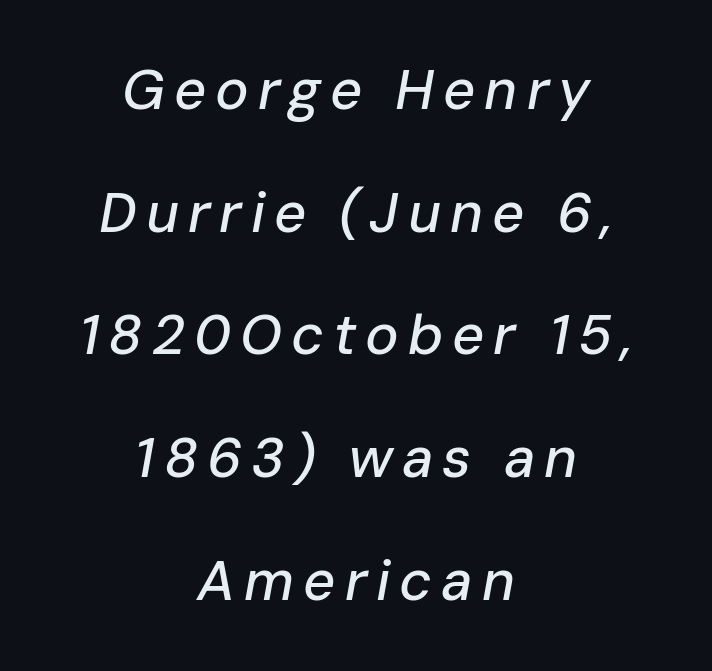
Q: Is the text italic (slanted)? A: Yes, it leans right by about 10 degrees.
Q: Is the text underlined? A: No.
Q: How is the paragraph aligned? A: Centered.
Q: Is the spacing between lines tight, normal or loose? A: Loose.
Q: Width (condensed, normal, or wide)? A: Normal.
Q: Stroke contrast? A: Low.
Q: x-height? A: Medium.
Q: Monospaced? A: No.
